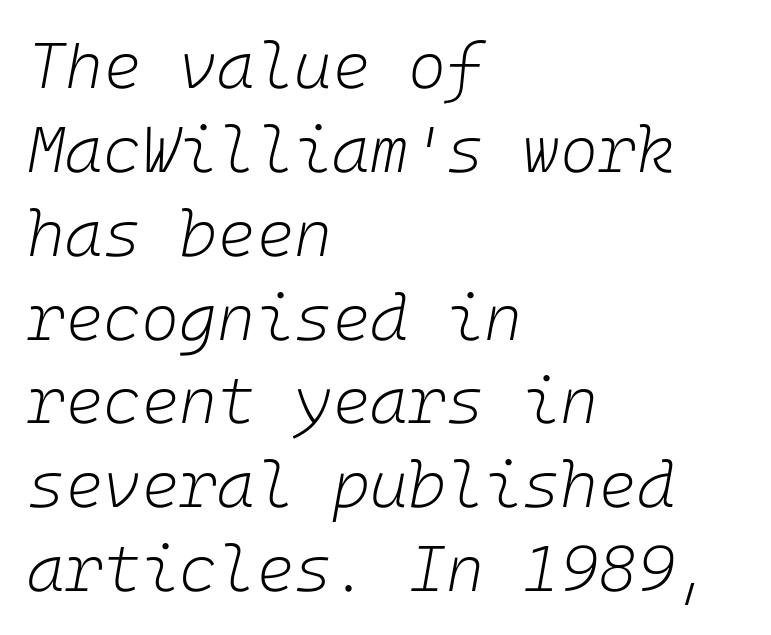
The image shows 65 px light type, italic (leaning right); set left-aligned, normal line spacing (1.29x), normal letter spacing, not underlined; low stroke contrast and a medium x-height.
